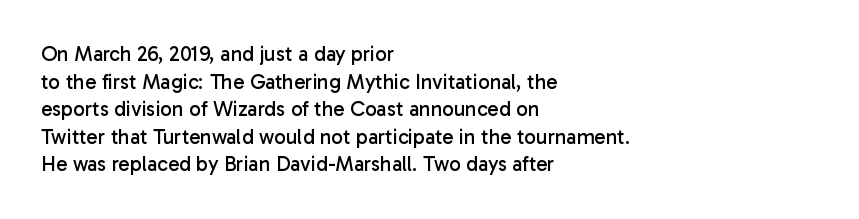
Teacher's note: observe the even left margin — that is flush-left alignment. The line texture is even and compact thanks to regular tracking. The lettering stays uniformly vertical, giving the passage a roman look. The baseline area is clear.
